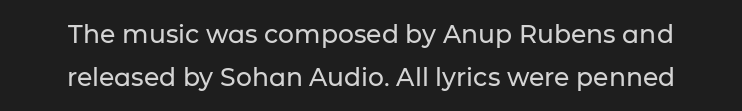
{"italic": "no", "underline": "no", "line_spacing_ratio": 1.71, "letter_spacing": "normal", "letter_spacing_em": 0.0, "glyph_px": 25}
